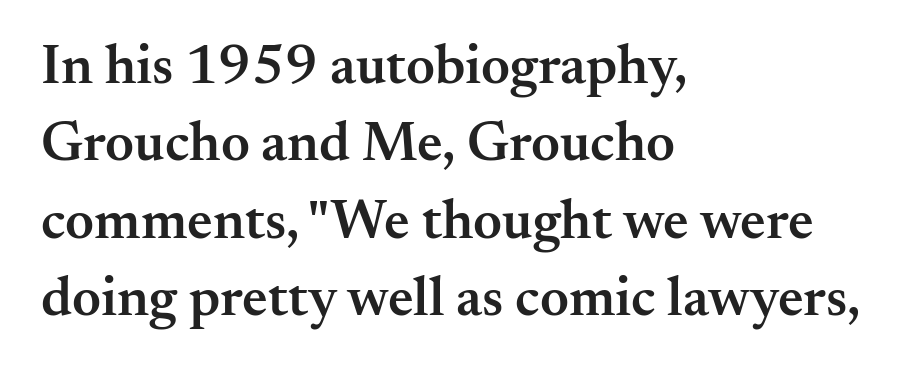
The image shows 56 px semibold serif type, upright; set left-aligned, normal line spacing (1.38x), normal letter spacing, not underlined; medium stroke contrast and a small x-height.
